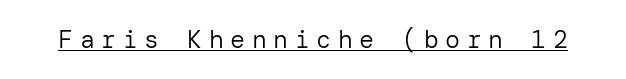
Q: Is the text bold? A: No.
Q: Is the text italic (slanted)? A: No, it is upright.
Q: Is the text underlined? A: Yes.
Q: Is the spacing between letters normal or unusually wide? A: Unusually wide.
